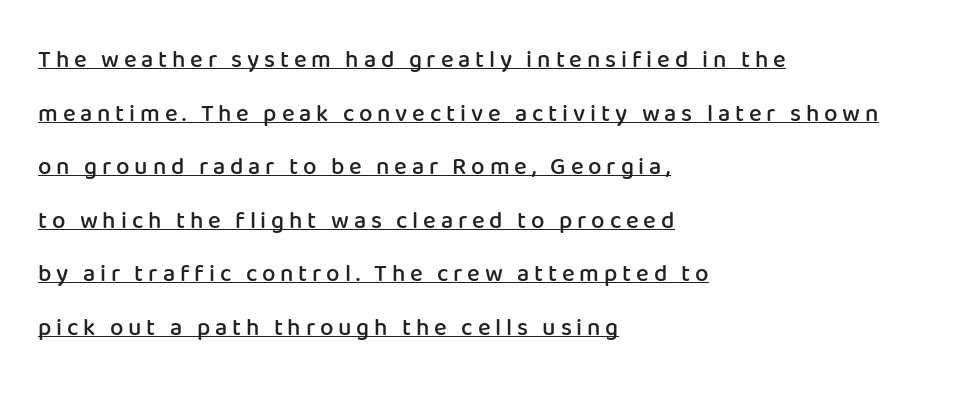
The image shows 24 px text type, upright; set left-aligned, loose line spacing (2.23x), unusually wide letter spacing (+0.2 em), underlined.
